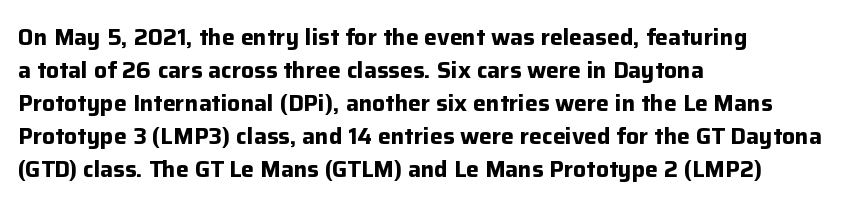
This sample keeps an unexceptional amount of space between lines. Strokes here are thick enough to call this a true bold. A student would call this left alignment; a typographer would say flush left, rag right. You can tell it's not italic because the verticals are truly vertical.
